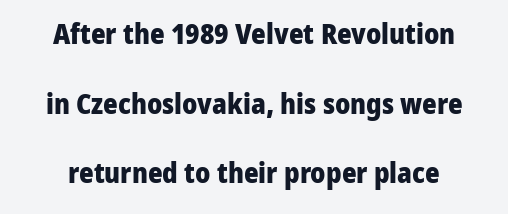
The area under the type is left untouched. To sum up the face: it is a sans, with no serifs. The tracking reads as untouched default to a designer's eye. Think of a printed novel: that variable character pitch is what you see here.
